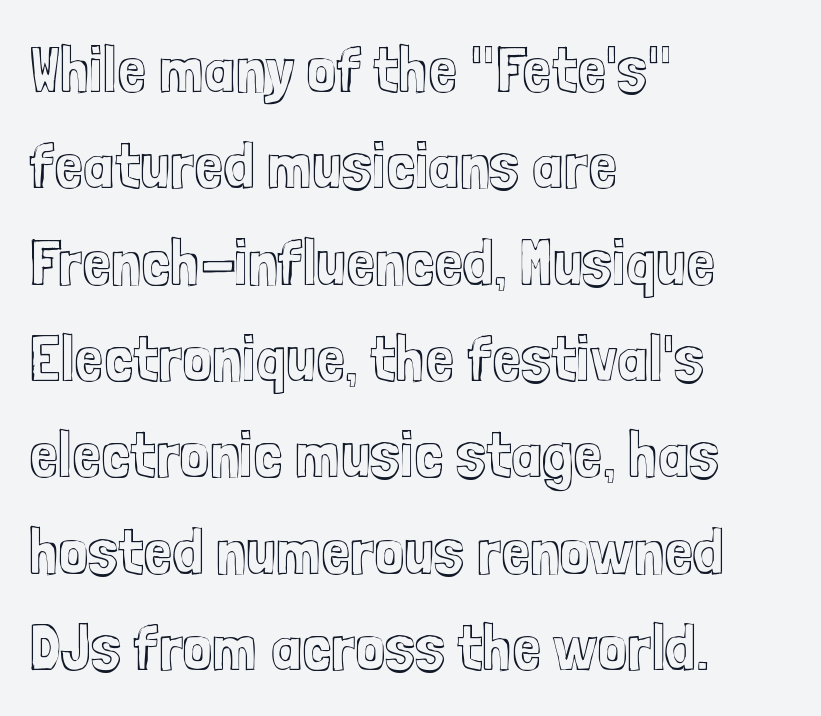
A typesetter would mark this as roman, not italic. Is this a fixed-width face? No — the glyphs have proportional, varying widths. A clean baseline with only descenders dipping below it. Reading down the block, your eye returns to a fixed left position each line. The designer left line spacing at the default.
